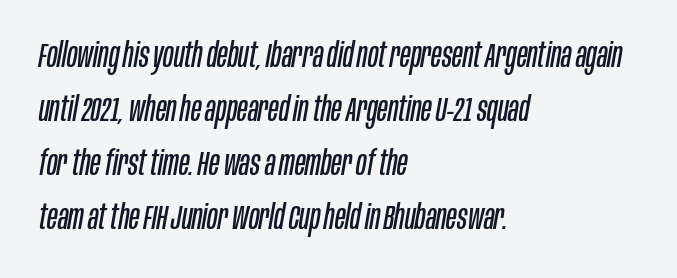
Is this a heavy cut? Hardly; it is regular or lighter. In terms of posture, this sample is oblique. The rendering uses natural spacing where letterforms have individual widths. One glance says typical: line gaps are just what's usual. The words here are not underlined.
